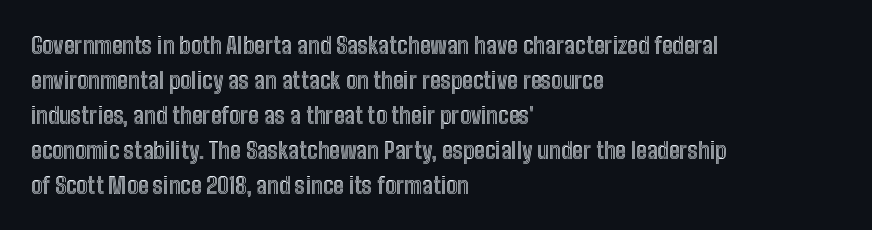
{"italic": "no", "underline": "no", "align": "left", "line_spacing": "normal", "line_spacing_ratio": 1.52, "letter_spacing": "normal", "letter_spacing_em": 0.0, "glyph_px": 23}
